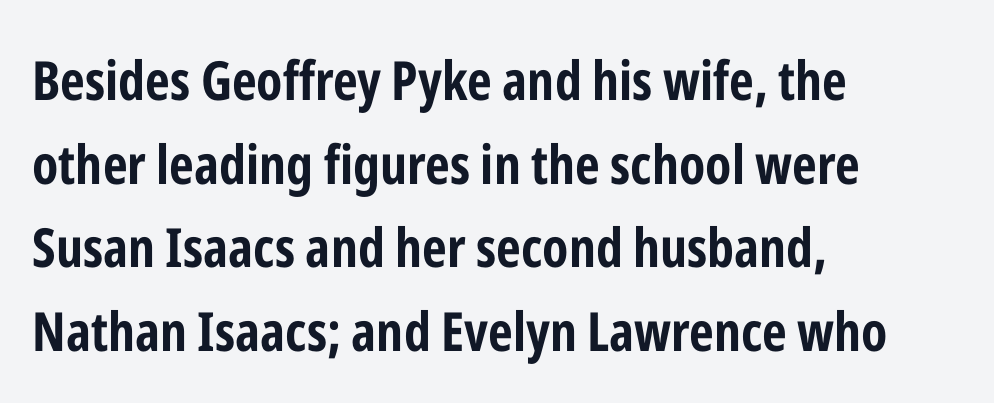
Q: Is the text bold? A: Yes.
Q: Is the text italic (slanted)? A: No, it is upright.
Q: Is the typeface a serif or a sans-serif typeface? A: Sans-serif.
Q: Is the text underlined? A: No.
Q: How is the paragraph aligned? A: Left-aligned.
Q: Is the spacing between letters normal or unusually wide? A: Normal.
Q: Is the spacing between lines tight, normal or loose? A: Normal.
Q: Width (condensed, normal, or wide)? A: Condensed.
Q: Stroke contrast? A: Low.
Q: x-height? A: Medium.
Q: Monospaced? A: No.
